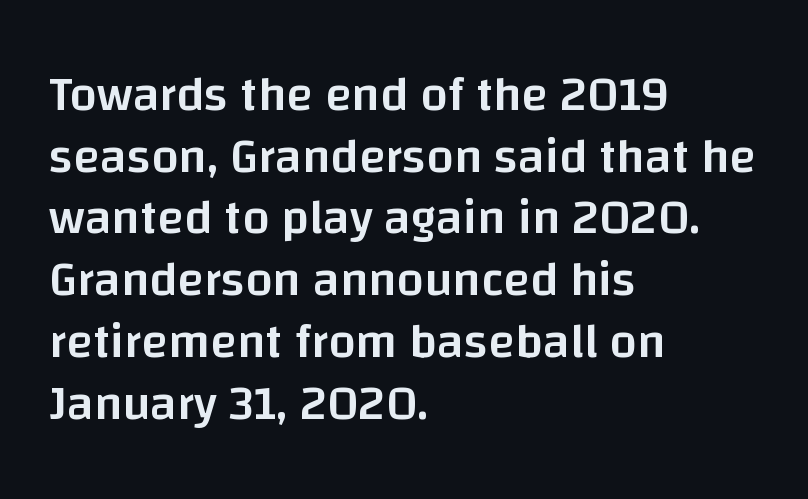
The image shows 49 px semibold sans-serif type, upright; set left-aligned, normal line spacing (1.26x), normal letter spacing, not underlined; low stroke contrast and a large x-height.
